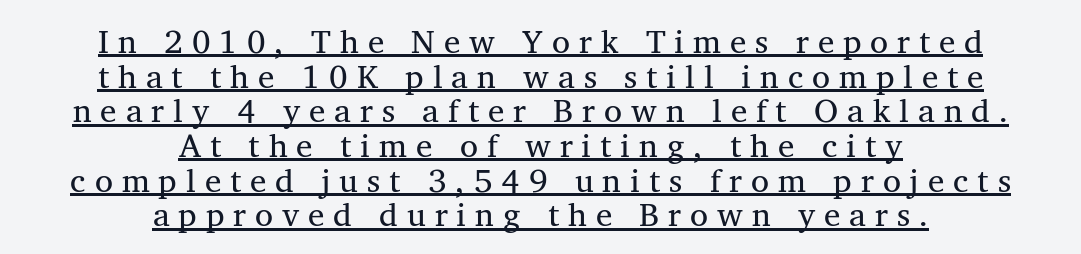
Whoever set this chose condensed vertical rhythm over breathing room. Bold? No — there's no thickening of the strokes. Do the letters lean? They stand straight. Here the designer chose a conventional face with non-uniform glyph widths. Every row of glyphs is offset so its center matches the block's center. Underlining? Definitely there.
